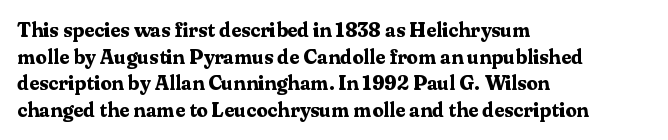
The typography opts for an upright posture over an oblique one. A classic flush-left, rag-right setting is used for this passage. Words appear dense and cohesive because spacing is normal. A full-strength bold gives these letters their thick strokes. Rule under the text: the space is simply empty.
